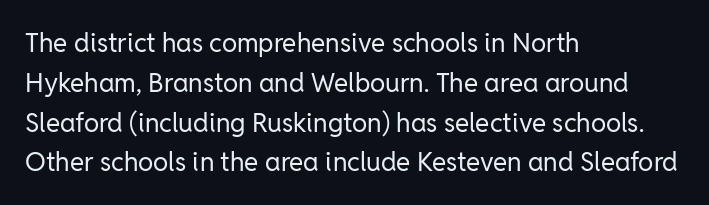
Nobody touched the tracking dial on this one. Line starts are locked; line ends wander. The block of text has a typical density, with ordinary space between rows. The glyphs are unaccompanied by any horizontal stroke below them. Notice how the stems are strictly vertical — no italics here. These glyphs show unthickened strokes, regular width or finer.
